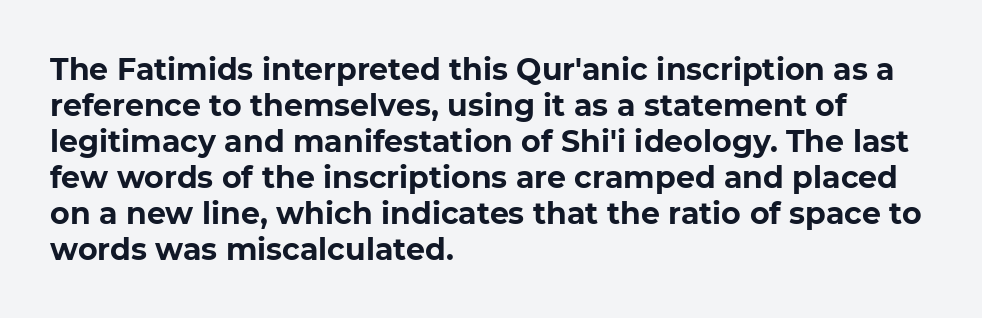
Q: Is the text bold? A: Yes.
Q: Is the typeface a serif or a sans-serif typeface? A: Sans-serif.
Q: Is the text underlined? A: No.
Q: How is the paragraph aligned? A: Left-aligned.
Q: Is the spacing between letters normal or unusually wide? A: Normal.
Q: Width (condensed, normal, or wide)? A: Normal.
Q: Stroke contrast? A: Low.
Q: x-height? A: Medium.
Q: Monospaced? A: No.
